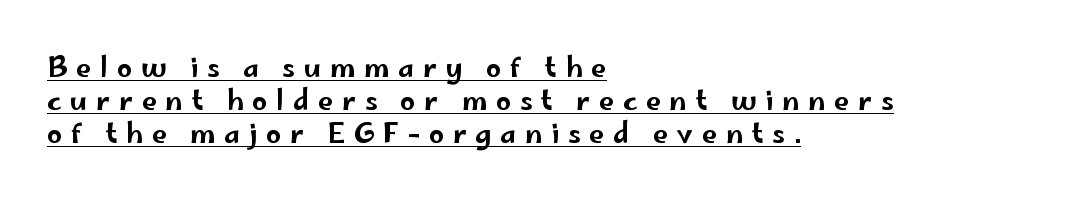
{"italic": "no", "underline": "yes", "align": "left", "line_spacing_ratio": 1.23, "letter_spacing": "wide", "letter_spacing_em": 0.32, "glyph_px": 27}
